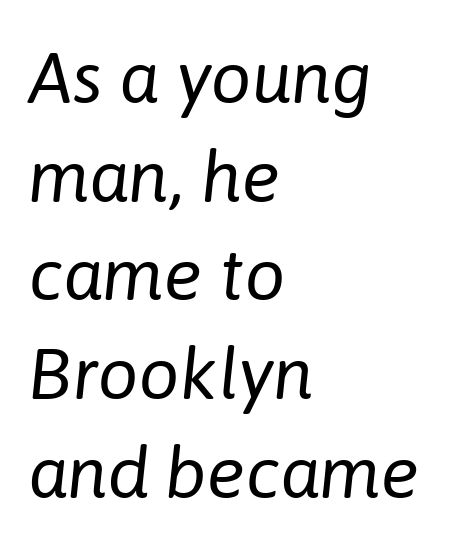
{"italic": "yes", "lean": "right", "slant_degrees": 6, "bold": "no", "weight": "regular", "width": "normal", "stroke_contrast": "low", "x_height": "medium", "monospaced": "no", "underline": "no", "align": "left", "line_spacing": "normal", "line_spacing_ratio": 1.37, "letter_spacing": "normal", "letter_spacing_em": 0.0, "glyph_px": 72}
